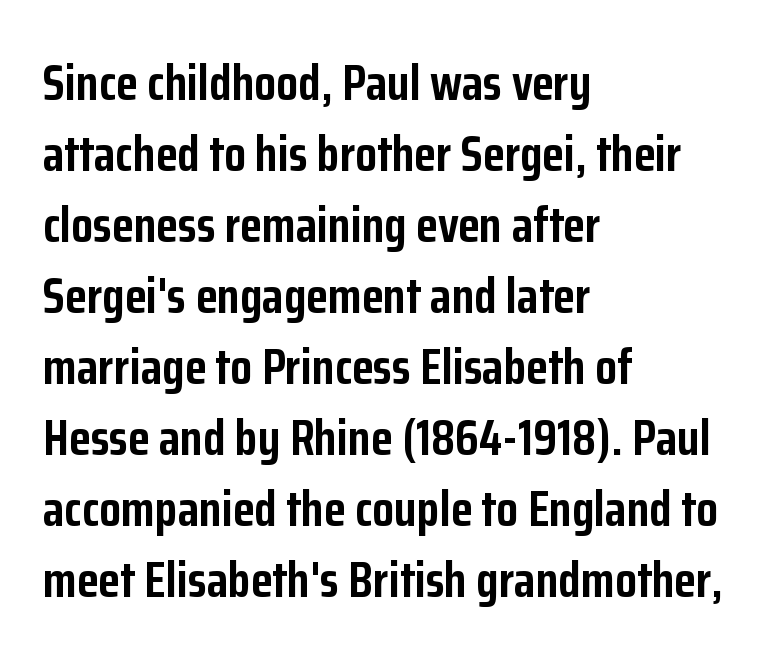
Q: Is the text bold? A: Yes.
Q: Is the text italic (slanted)? A: No, it is upright.
Q: Is the typeface a serif or a sans-serif typeface? A: Sans-serif.
Q: Is the text underlined? A: No.
Q: How is the paragraph aligned? A: Left-aligned.
Q: Is the spacing between letters normal or unusually wide? A: Normal.
Q: Is the spacing between lines tight, normal or loose? A: Normal.
Q: Width (condensed, normal, or wide)? A: Condensed.
Q: Stroke contrast? A: Low.
Q: x-height? A: Medium.
Q: Monospaced? A: No.
